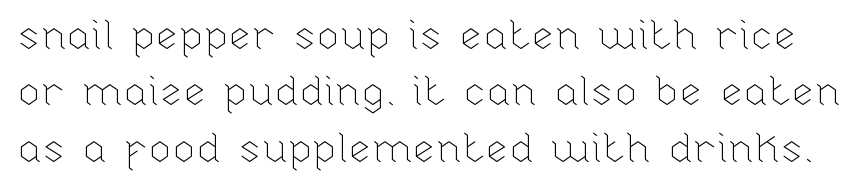
{"italic": "no", "bold": "no", "weight": "thin", "width": "normal", "stroke_contrast": "low", "x_height": "medium", "monospaced": "no", "underline": "no", "line_spacing": "normal", "line_spacing_ratio": 1.34, "letter_spacing": "normal", "letter_spacing_em": 0.0, "glyph_px": 42}
